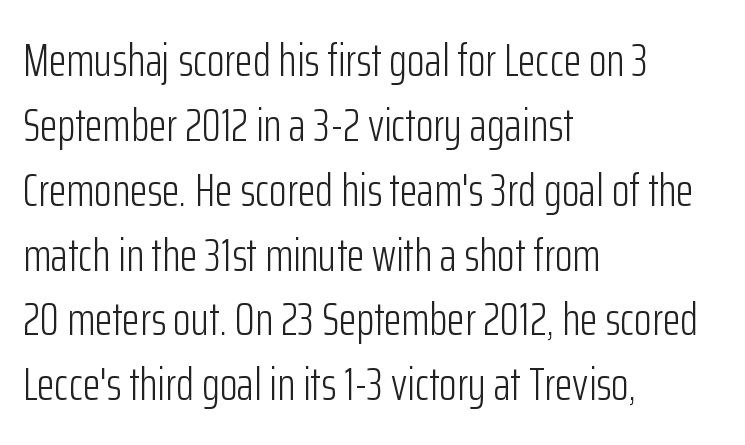
Q: Is the text bold? A: No.
Q: Is the text italic (slanted)? A: No, it is upright.
Q: Is the typeface a serif or a sans-serif typeface? A: Sans-serif.
Q: Is the text underlined? A: No.
Q: How is the paragraph aligned? A: Left-aligned.
Q: Is the spacing between letters normal or unusually wide? A: Normal.
Q: Is the spacing between lines tight, normal or loose? A: Normal.
Q: Width (condensed, normal, or wide)? A: Condensed.
Q: Stroke contrast? A: Low.
Q: x-height? A: Medium.
Q: Monospaced? A: No.
